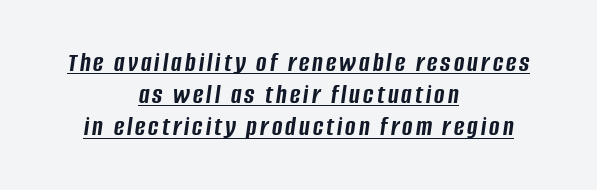
The image shows 28 px semibold, condensed type, italic (leaning right); set centered, tight line spacing (1.15x), underlined; low stroke contrast and a large x-height.
